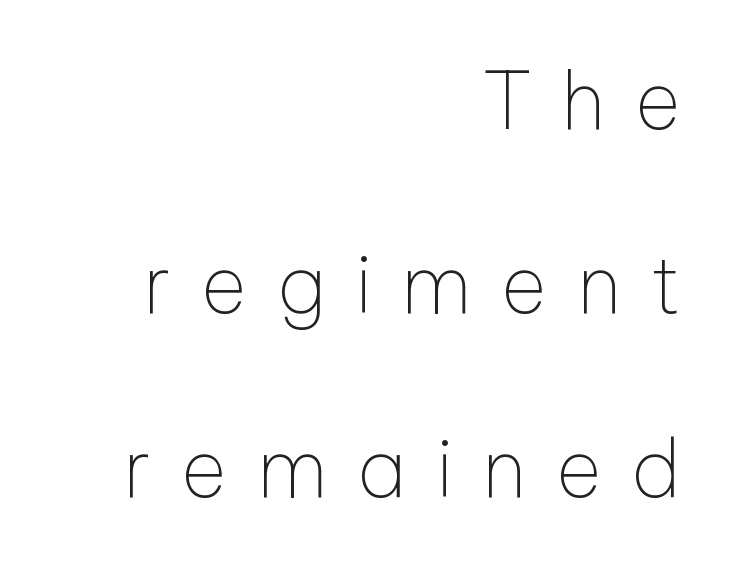
Letters have the restrained weight of plain body copy at most. Whoever set this chose breathing room over compactness in the vertical rhythm. What stands out about the letter spacing? Its width — letters are far apart. The passage shown is typed in a proportional face where columns would drift.
